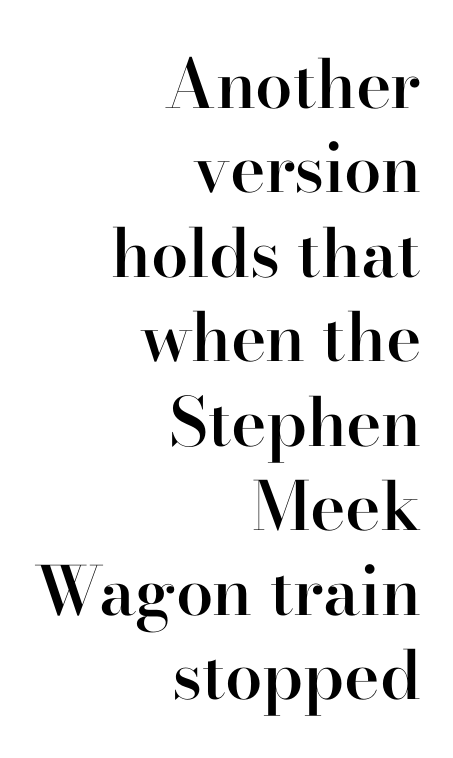
The space directly below the letters is spotless. The rendering shows small feet on the letterforms — a serif design. Between one letter and the next there's only the usual sliver of space. Notice how the stems are strictly vertical — no italics here. These lines carry some extra weight — a demibold, not a full bold. Line spacing here is normal.
